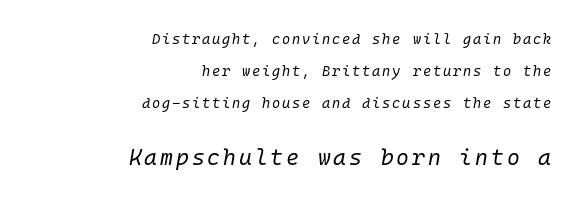
Q: Is the text bold? A: No.
Q: Is the text italic (slanted)? A: Yes, it leans right by about 10 degrees.
Q: Is the text underlined? A: No.
Q: How is the paragraph aligned? A: Right-aligned.
Q: Is the spacing between lines tight, normal or loose? A: Loose.
Q: Which block of text is set in a larger size, the first (top) or the second (bottom)? A: The second (bottom) one.
